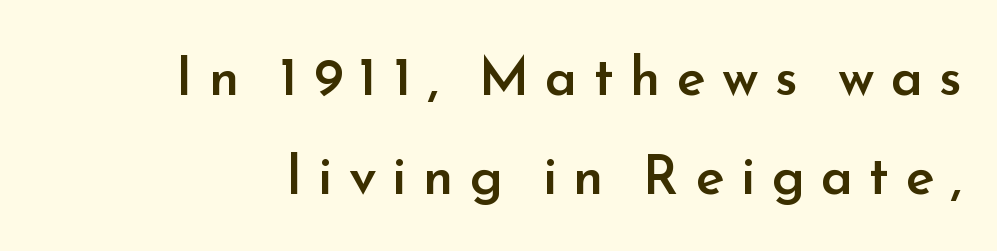
Q: Is the text bold? A: Semi-bold.
Q: Is the text italic (slanted)? A: No, it is upright.
Q: Is the typeface a serif or a sans-serif typeface? A: Sans-serif.
Q: Is the text underlined? A: No.
Q: How is the paragraph aligned? A: Right-aligned.
Q: Is the spacing between letters normal or unusually wide? A: Unusually wide.
Q: Width (condensed, normal, or wide)? A: Normal.
Q: Stroke contrast? A: Low.
Q: x-height? A: Small.
Q: Monospaced? A: No.
